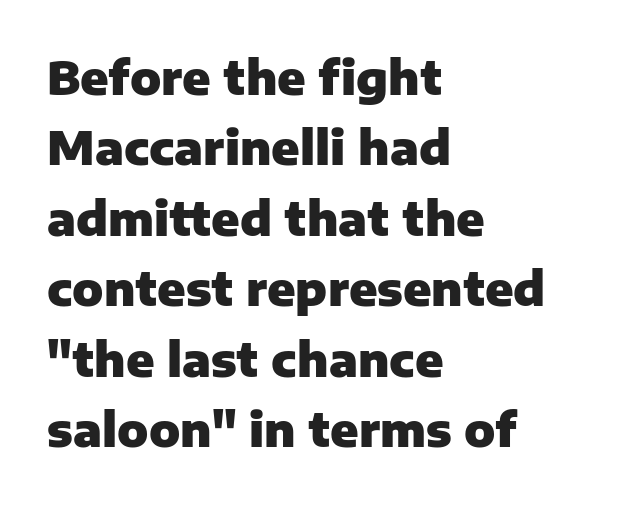
{"serif": "no", "italic": "no", "bold": "yes", "weight": "heavy", "width": "normal", "stroke_contrast": "low", "x_height": "medium", "monospaced": "no", "underline": "no", "align": "left", "line_spacing": "normal", "line_spacing_ratio": 1.53, "letter_spacing": "normal", "letter_spacing_em": 0.0, "glyph_px": 46}
